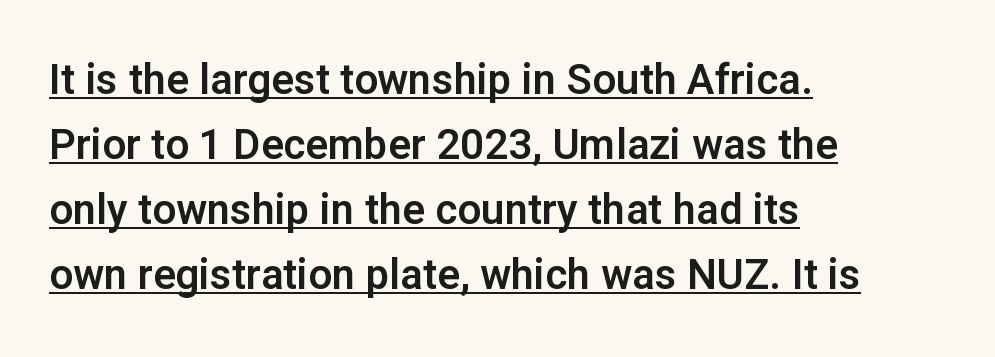
Q: Is the text italic (slanted)? A: No, it is upright.
Q: Is the typeface a serif or a sans-serif typeface? A: Sans-serif.
Q: Is the text underlined? A: Yes.
Q: How is the paragraph aligned? A: Left-aligned.
Q: Is the spacing between letters normal or unusually wide? A: Normal.
Q: Is the spacing between lines tight, normal or loose? A: Normal.
Q: Width (condensed, normal, or wide)? A: Normal.
Q: Stroke contrast? A: Low.
Q: x-height? A: Medium.
Q: Monospaced? A: No.
